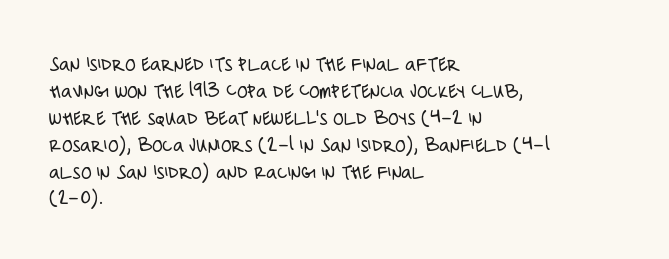
These lines keep a tight, regular rhythm from letter to letter. The rows are spaced the way most documents space them. Nothing heavy about these letters — not bold at all. A roman cut, with each character standing at attention. Check under the words: just untouched page. All the whitespace from short lines collects on the right.
